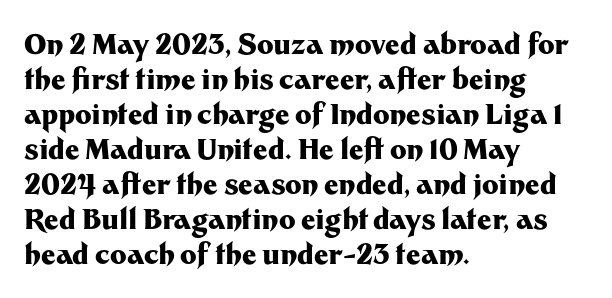
Q: Is the text bold? A: Yes.
Q: Is the text italic (slanted)? A: No, it is upright.
Q: Is the typeface a serif or a sans-serif typeface? A: Sans-serif.
Q: Is the text underlined? A: No.
Q: How is the paragraph aligned? A: Left-aligned.
Q: Is the spacing between letters normal or unusually wide? A: Normal.
Q: Is the spacing between lines tight, normal or loose? A: Normal.
Q: Width (condensed, normal, or wide)? A: Normal.
Q: Stroke contrast? A: Medium.
Q: x-height? A: Medium.
Q: Monospaced? A: No.
